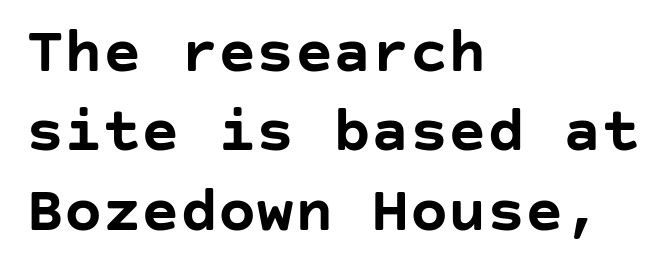
Q: Is the text bold? A: Yes.
Q: Is the text italic (slanted)? A: No, it is upright.
Q: Is the typeface a serif or a sans-serif typeface? A: Sans-serif.
Q: Is the text underlined? A: No.
Q: How is the paragraph aligned? A: Left-aligned.
Q: Is the spacing between letters normal or unusually wide? A: Normal.
Q: Width (condensed, normal, or wide)? A: Normal.
Q: Stroke contrast? A: Low.
Q: x-height? A: Large.
